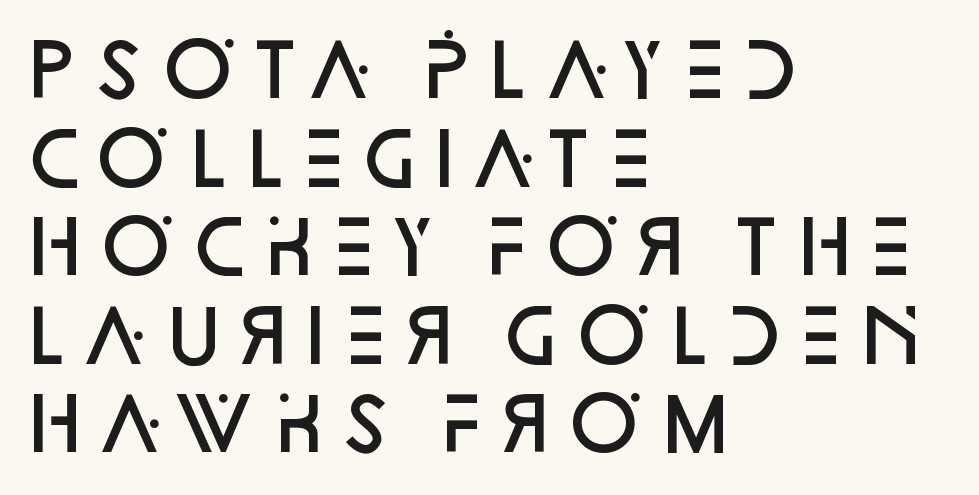
Q: Is the text bold? A: Semi-bold.
Q: Is the text italic (slanted)? A: No, it is upright.
Q: Is the typeface a serif or a sans-serif typeface? A: Sans-serif.
Q: Is the text underlined? A: No.
Q: How is the paragraph aligned? A: Left-aligned.
Q: Is the spacing between letters normal or unusually wide? A: Normal.
Q: Width (condensed, normal, or wide)? A: Normal.
Q: Stroke contrast? A: Low.
Q: x-height? A: Large.
Q: Monospaced? A: No.
